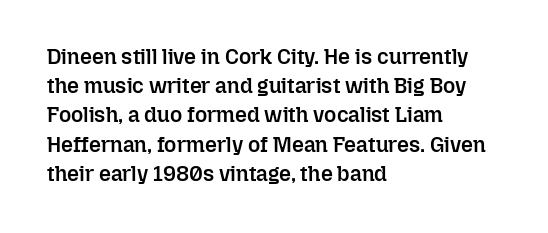
Q: Is the text bold? A: Semi-bold.
Q: Is the text italic (slanted)? A: No, it is upright.
Q: Is the text underlined? A: No.
Q: How is the paragraph aligned? A: Left-aligned.
Q: Is the spacing between letters normal or unusually wide? A: Normal.
Q: Is the spacing between lines tight, normal or loose? A: Normal.
